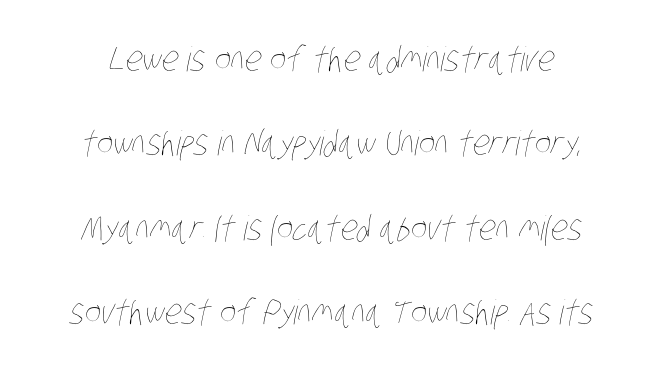
Q: Is the text bold? A: No.
Q: Is the text underlined? A: No.
Q: Is the spacing between letters normal or unusually wide? A: Normal.
Q: Is the spacing between lines tight, normal or loose? A: Loose.
Q: Width (condensed, normal, or wide)? A: Condensed.
Q: Stroke contrast? A: Low.
Q: x-height? A: Large.
Q: Monospaced? A: No.
